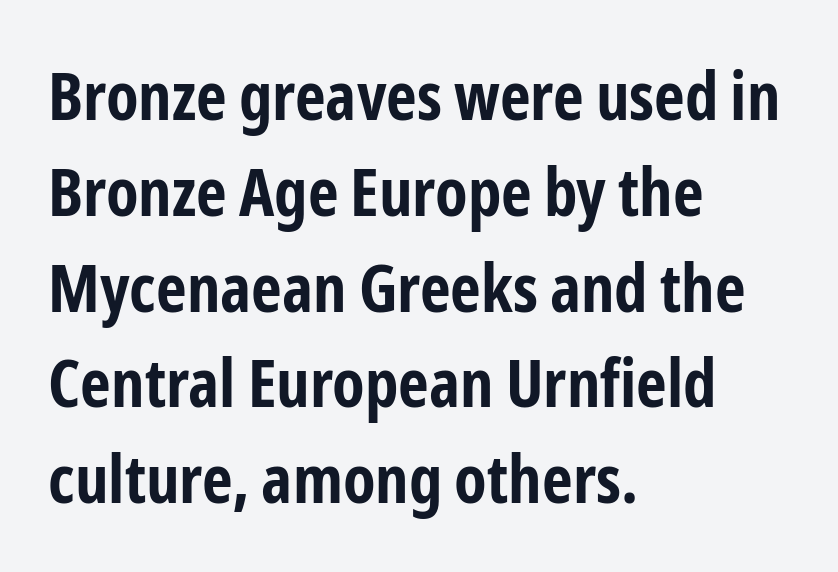
{"serif": "no", "italic": "no", "bold": "yes", "weight": "bold", "width": "condensed", "stroke_contrast": "low", "x_height": "medium", "monospaced": "no", "underline": "no", "align": "left", "line_spacing": "normal", "line_spacing_ratio": 1.43, "letter_spacing": "normal", "letter_spacing_em": 0.0, "glyph_px": 67}
